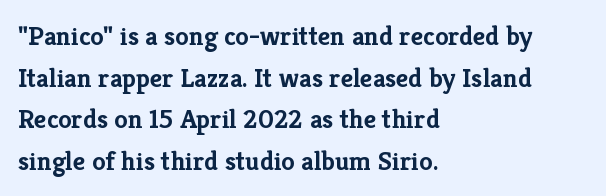
Q: Is the text bold? A: Yes.
Q: Is the text italic (slanted)? A: No, it is upright.
Q: Is the text underlined? A: No.
Q: How is the paragraph aligned? A: Left-aligned.
Q: Is the spacing between letters normal or unusually wide? A: Normal.
Q: Is the spacing between lines tight, normal or loose? A: Normal.
